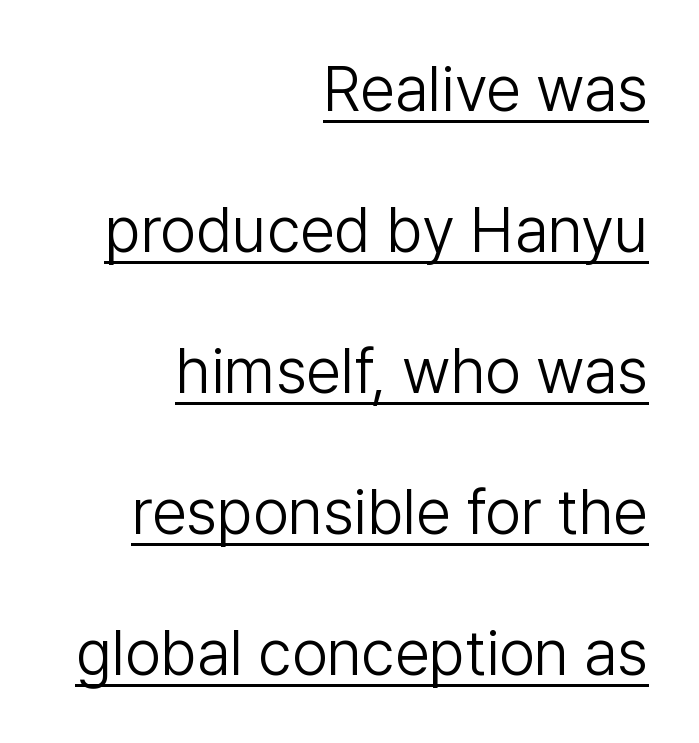
Compared with a flush-left layout, this one pins lines to the opposite, right side. Here the designer chose a conventional face with non-uniform glyph widths. The letterforms sit shoulder to shoulder at normal distance. Does the type have serifs? No, each stem ends abruptly. Italic? Not at all — the glyphs are vertical. The words here are underlined.
